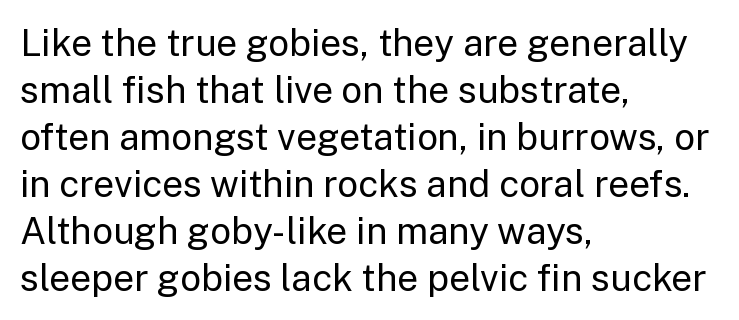
The passage shown is typed in a proportional face where columns would drift. Notice how the stems are strictly vertical — no italics here. The foot of each line stays bare and open. The font is comparable to plain body text, perhaps lighter.
